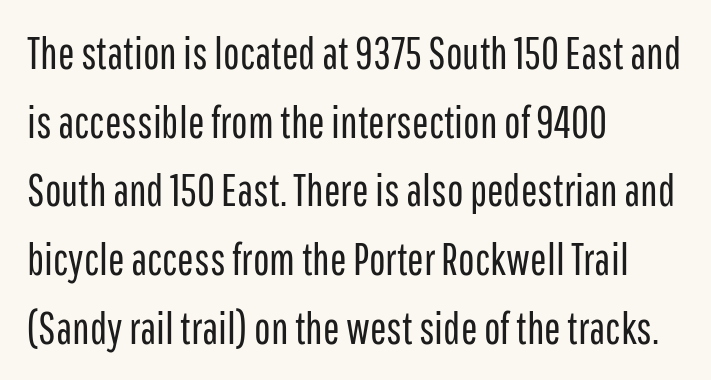
{"serif": "no", "italic": "no", "bold": "no", "weight": "regular", "width": "condensed", "stroke_contrast": "low", "x_height": "medium", "monospaced": "no", "underline": "no", "align": "left", "line_spacing": "normal", "line_spacing_ratio": 1.56, "letter_spacing": "normal", "letter_spacing_em": 0.0, "glyph_px": 44}
